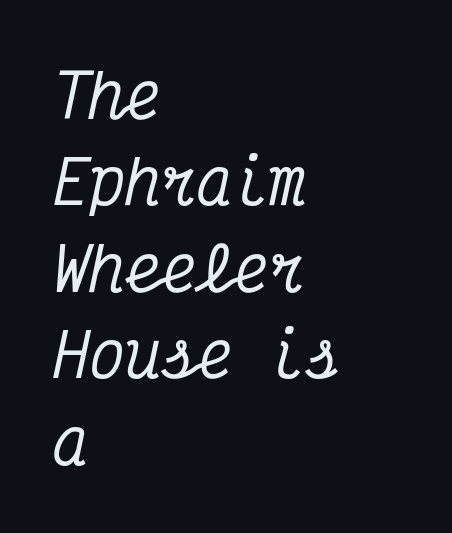
You could count columns in this text — the font is strictly monospaced. Does the lettering tilt? It does — this is italic. The typesetter chose a ragged-right arrangement here. Quick note: interline space is typical. Examine the stroke ends and you'll spot serifs. In terms of letterspacing, this is plain default setting.
